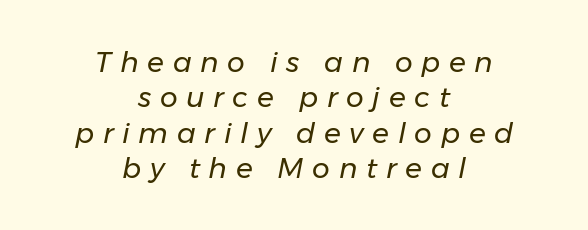
{"italic": "yes", "lean": "right", "slant_degrees": 11, "bold": "no", "weight": "regular", "width": "normal", "stroke_contrast": "low", "x_height": "medium", "monospaced": "no", "underline": "no", "align": "center", "line_spacing": "normal", "line_spacing_ratio": 1.26, "letter_spacing": "wide", "letter_spacing_em": 0.31, "glyph_px": 28}
